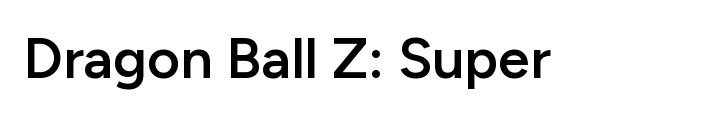
Q: Is the text bold? A: Semi-bold.
Q: Is the text italic (slanted)? A: No, it is upright.
Q: Is the typeface a serif or a sans-serif typeface? A: Sans-serif.
Q: Is the text underlined? A: No.
Q: Is the spacing between letters normal or unusually wide? A: Normal.
Q: Width (condensed, normal, or wide)? A: Normal.
Q: Stroke contrast? A: Low.
Q: x-height? A: Medium.
Q: Monospaced? A: No.
